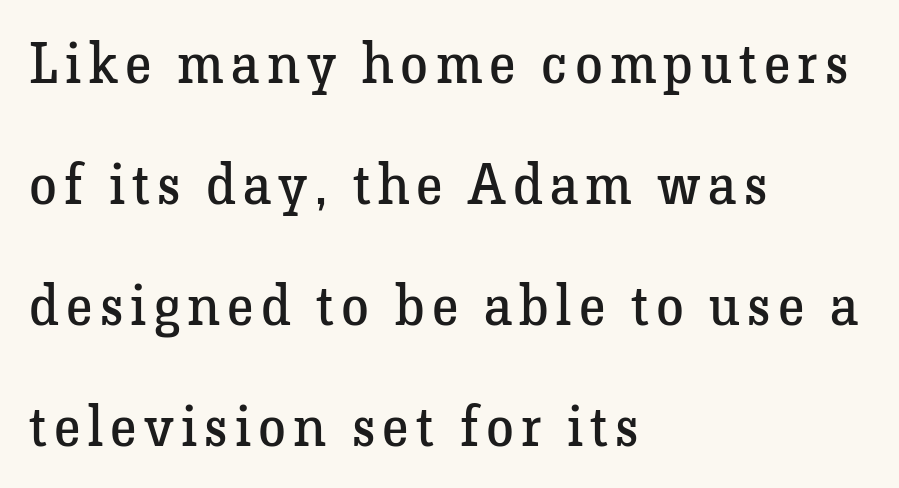
The image shows 56 px regular-weight serif type, upright; set left-aligned, loose line spacing (2.16x), not underlined; low stroke contrast and a medium x-height.
